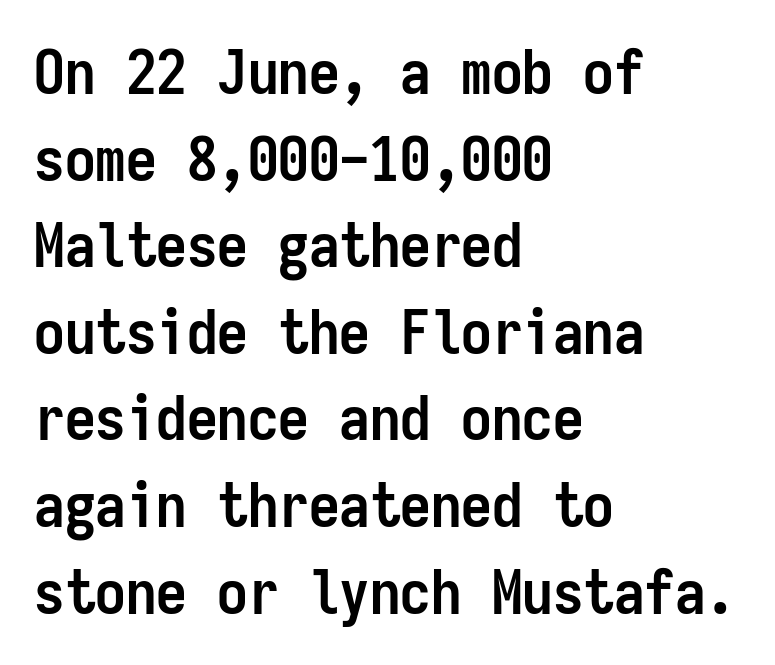
Q: Is the text bold? A: Yes.
Q: Is the text italic (slanted)? A: No, it is upright.
Q: Is the typeface a serif or a sans-serif typeface? A: Sans-serif.
Q: Is the text underlined? A: No.
Q: How is the paragraph aligned? A: Left-aligned.
Q: Is the spacing between letters normal or unusually wide? A: Normal.
Q: Is the spacing between lines tight, normal or loose? A: Normal.
Q: Width (condensed, normal, or wide)? A: Condensed.
Q: Stroke contrast? A: Low.
Q: x-height? A: Medium.
Q: Monospaced? A: Yes.
